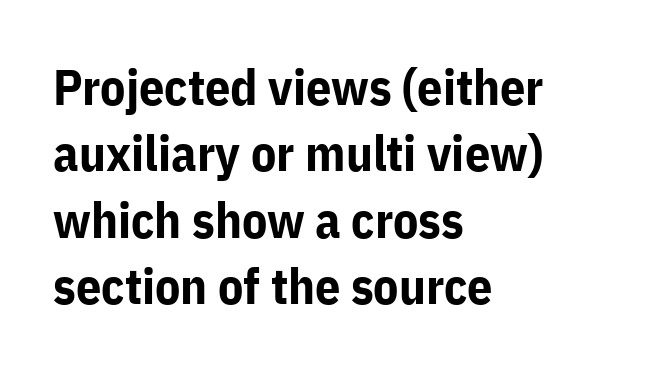
In terms of letterform style, serifs are entirely absent. The area under the type is left untouched. Rendered with straight, roman letterforms. Spacing verdict: proportional, widths tailored to each character. All the whitespace from short lines collects on the right. Nobody touched the tracking dial on this one.
